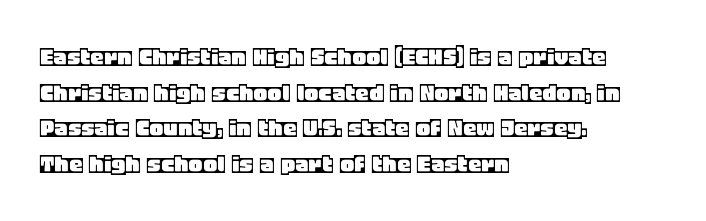
The image shows 27 px text type, upright; set left-aligned, normal line spacing (1.32x), normal letter spacing, not underlined.
